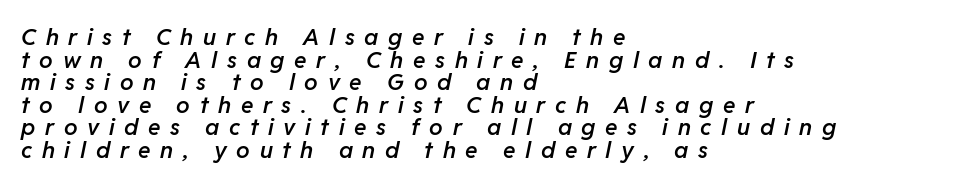
Q: Is the text bold? A: Semi-bold.
Q: Is the text italic (slanted)? A: Yes, it leans right by about 11 degrees.
Q: Is the text underlined? A: No.
Q: How is the paragraph aligned? A: Left-aligned.
Q: Is the spacing between letters normal or unusually wide? A: Unusually wide.
Q: Is the spacing between lines tight, normal or loose? A: Tight.
